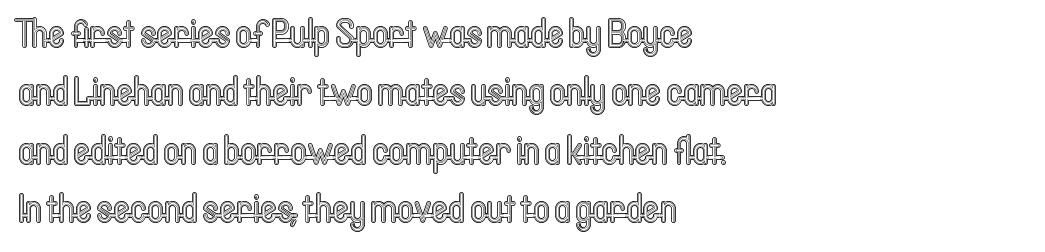
The image shows 40 px condensed type, upright; set left-aligned, normal line spacing (1.46x), normal letter spacing, not underlined; a medium x-height.
